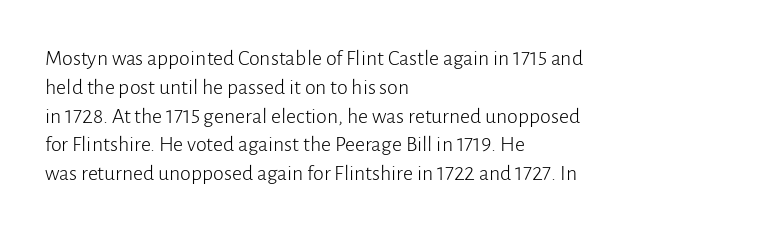
{"italic": "no", "bold": "no", "underline": "no", "align": "left", "line_spacing": "normal", "line_spacing_ratio": 1.31, "letter_spacing": "normal", "letter_spacing_em": 0.0, "glyph_px": 22}
